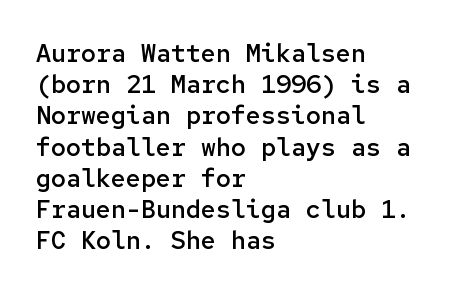
Q: Is the text bold? A: Semi-bold.
Q: Is the text italic (slanted)? A: No, it is upright.
Q: Is the text underlined? A: No.
Q: How is the paragraph aligned? A: Left-aligned.
Q: Is the spacing between letters normal or unusually wide? A: Normal.
Q: Is the spacing between lines tight, normal or loose? A: Normal.
